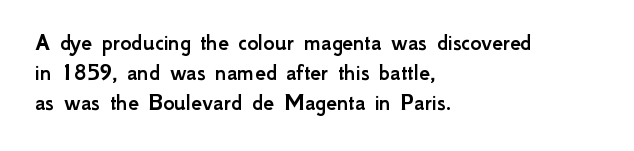
Q: Is the text italic (slanted)? A: No, it is upright.
Q: Is the text underlined? A: No.
Q: How is the paragraph aligned? A: Left-aligned.
Q: Is the spacing between letters normal or unusually wide? A: Normal.
